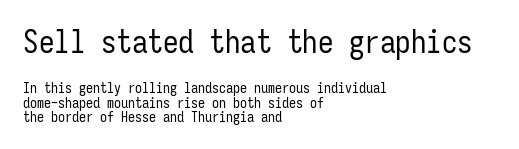
Observe the ordinary spacing: letters are neighbours, not strangers. Posture: straight, roman, zero tilt. In terms of leading, this rendering errs on the cramped side. A student would call this left alignment; a typographer would say flush left, rag right. The designer gave the opening block more size than the closing block. A typesetter would call this monospace, since all characters share one set width.
